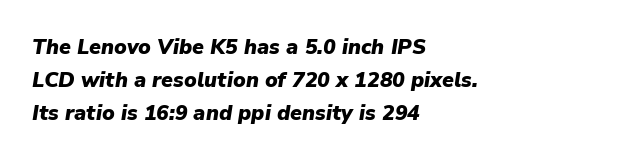
This rendering uses left alignment, leaving the right contour irregular. Only glyphs here, with clear space below each row. The block of text has a typical density, with ordinary space between rows. Compared with ordinary roman type, these characters are visibly tilted. The letters are bold, with thick, heavy strokes. Here the glyphs are tracked normally, forming tight word shapes.
